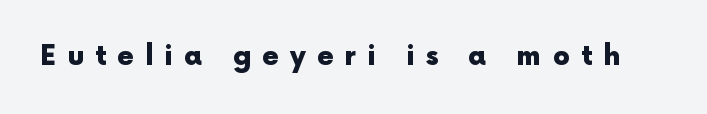
{"italic": "no", "bold": "yes", "underline": "no", "letter_spacing": "wide", "letter_spacing_em": 0.41, "glyph_px": 27}
